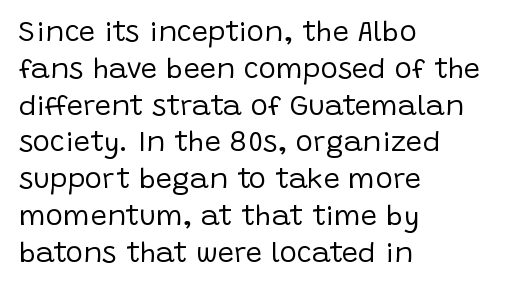
Q: Is the text bold? A: No.
Q: Is the text italic (slanted)? A: No, it is upright.
Q: Is the typeface a serif or a sans-serif typeface? A: Sans-serif.
Q: Is the text underlined? A: No.
Q: How is the paragraph aligned? A: Left-aligned.
Q: Is the spacing between letters normal or unusually wide? A: Normal.
Q: Is the spacing between lines tight, normal or loose? A: Normal.
Q: Width (condensed, normal, or wide)? A: Normal.
Q: Stroke contrast? A: Low.
Q: x-height? A: Large.
Q: Monospaced? A: No.
